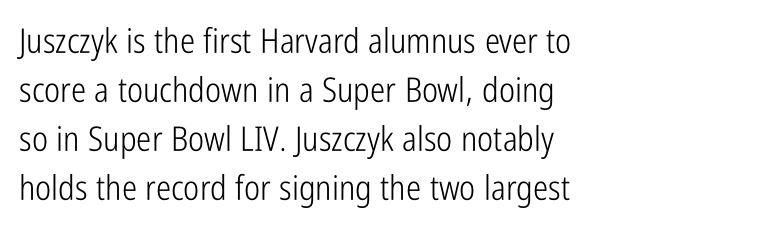
You could not count columns in this text — the font is proportionally spaced. Line starts are locked; line ends wander. Descenders hang freely into open space. Short note: letters normally spaced. No feet cap the strokes, marking this as sans-serif type. Weight: regular or lighter.
